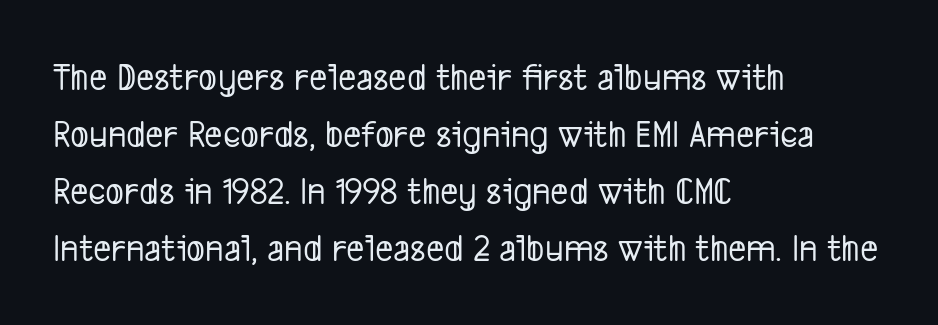
The image shows 39 px condensed sans-serif type; set left-aligned, normal line spacing (1.46x), normal letter spacing, not underlined; low stroke contrast and a medium x-height.
